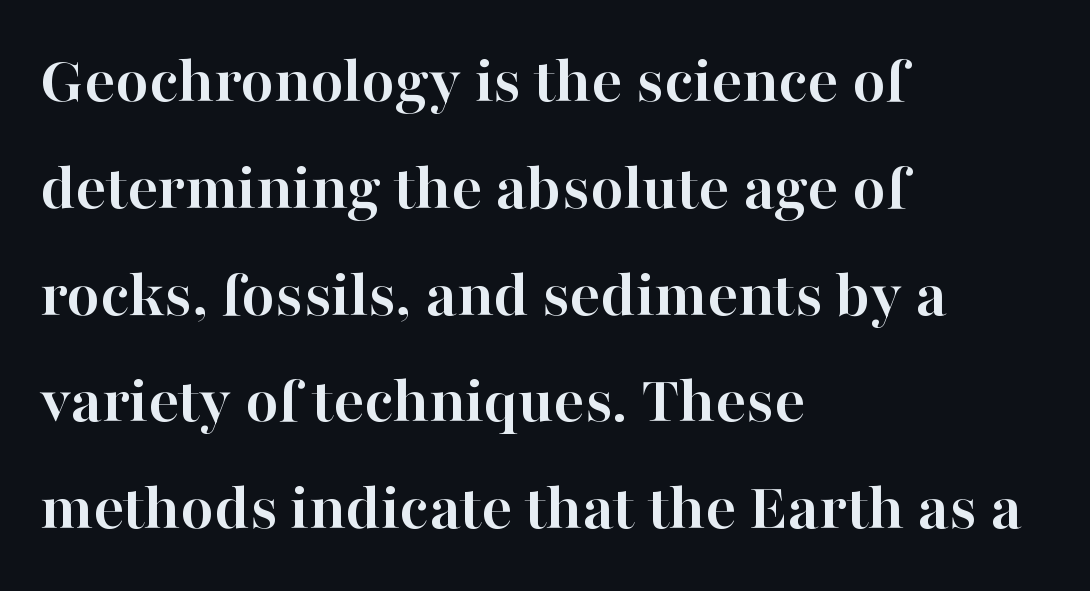
On the weight axis this lands at bold, roughly 700. The tracking reads as untouched default to a designer's eye. Each row of text sits above clean, open space. Letterform terminals end in serifs throughout the passage. Leftover space on each line is placed entirely after the last word.
